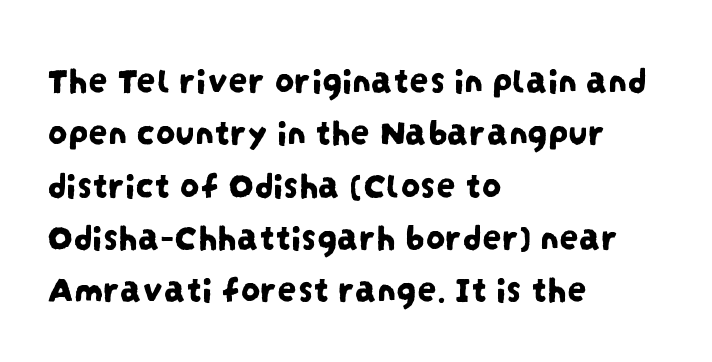
Notice how descenders clear the ascenders below comfortably — that's standard leading. You could not count columns in this text — the font is proportionally spaced. Nope, no serifs anywhere on these letters. Characters follow at the spacing the type designer built in.
